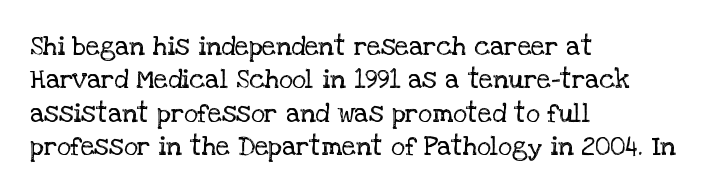
No letter is thick-stroked: the sample isn't bold. This rendering leaves character spacing at its baseline value. A bare baseline throughout the passage. Line beginnings align vertically; line endings do not. This sample uses an upright cut, with every glyph sitting square on the baseline.
